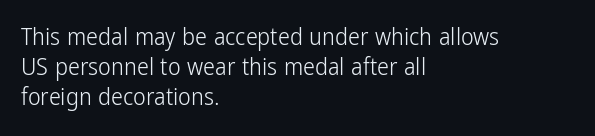
Honestly, there is no underline to notice here at all. The font's upright variant was chosen for this text. Horizontally, the lines are justified to the leading edge only. Bold? No — there's no thickening of the strokes.
